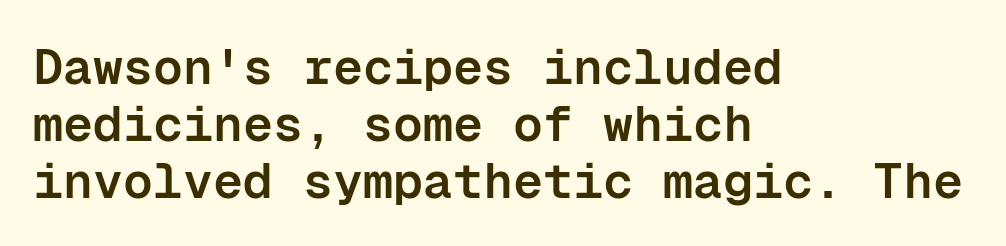
The image shows 50 px semibold sans-serif type, upright, monospaced; set left-aligned, tight line spacing (1.14x), normal letter spacing, not underlined; low stroke contrast and a medium x-height.
